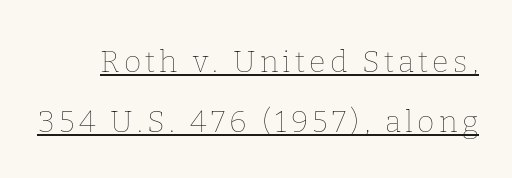
The image shows 30 px thin type, upright; set loose line spacing (2.0x), underlined; low stroke contrast and a medium x-height.
